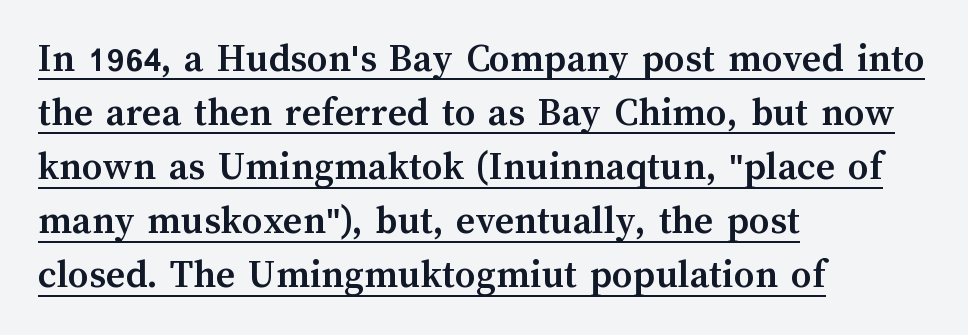
What decoration does the sample have? An underline. What's the leading like? Ordinary, nothing unusual. Character widths vary here, with narrow letters taking less room than wide ones. These lines carry a lot of weight — the face is fully bold. Inter-character spacing is left at the font's built-in metrics.
